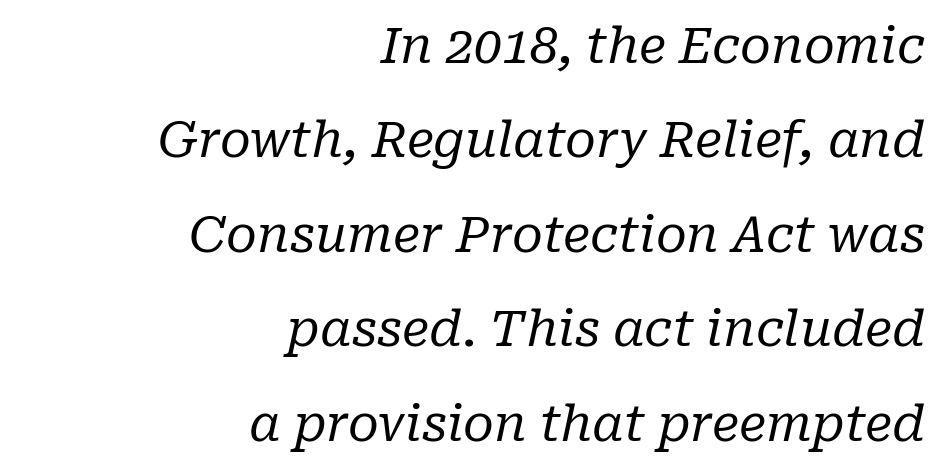
Q: Is the text bold? A: No.
Q: Is the text italic (slanted)? A: Yes, it leans right by about 10 degrees.
Q: Is the typeface a serif or a sans-serif typeface? A: Serif.
Q: Is the text underlined? A: No.
Q: How is the paragraph aligned? A: Right-aligned.
Q: Is the spacing between letters normal or unusually wide? A: Normal.
Q: Width (condensed, normal, or wide)? A: Normal.
Q: Stroke contrast? A: Low.
Q: x-height? A: Medium.
Q: Monospaced? A: No.
